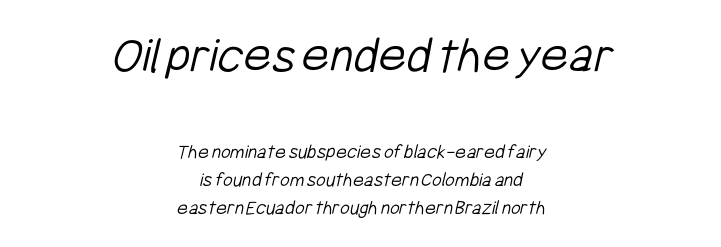
Q: Is the text bold? A: No.
Q: Is the typeface a serif or a sans-serif typeface? A: Sans-serif.
Q: Is the text underlined? A: No.
Q: How is the paragraph aligned? A: Centered.
Q: Is the spacing between letters normal or unusually wide? A: Normal.
Q: Is the spacing between lines tight, normal or loose? A: Normal.
Q: Which block of text is set in a larger size, the first (top) or the second (bottom)? A: The first (top) one.
Q: Width (condensed, normal, or wide)? A: Condensed.
Q: Stroke contrast? A: Low.
Q: x-height? A: Medium.
Q: Monospaced? A: No.
